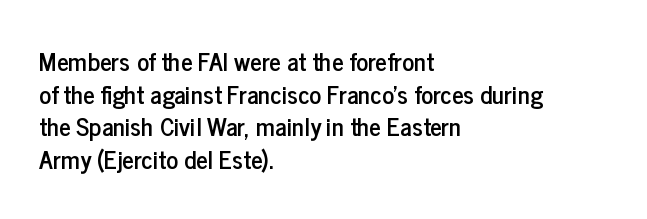
Q: Is the text italic (slanted)? A: No, it is upright.
Q: Is the text underlined? A: No.
Q: How is the paragraph aligned? A: Left-aligned.
Q: Is the spacing between letters normal or unusually wide? A: Normal.
Q: Is the spacing between lines tight, normal or loose? A: Normal.
